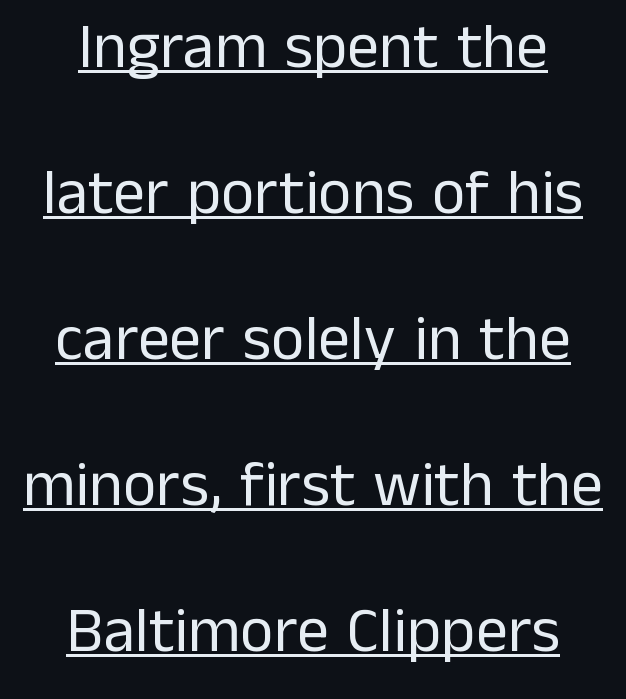
Stroke mass is kept to a normal reading level or below. Whoever set this chose breathing room over compactness in the vertical rhythm. No italicization has been applied; the sample stays upright. Caption: multi-line text, centered on the measure.
